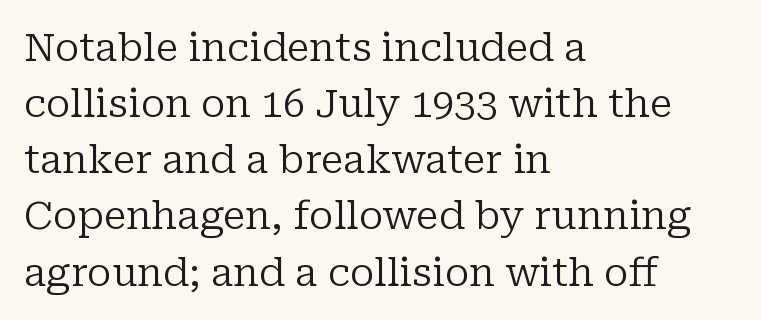
Visually the block forms a straight wall on the left and a jagged coastline on the right. Interline gaps are of average width in this sample. Proportional: the letters do not fall into vertical columns. Nothing unusual about the tracking: characters are spaced as the font intends. The specimen reads as upright at a glance. The specimen omits any rule beneath the text block's lines.
